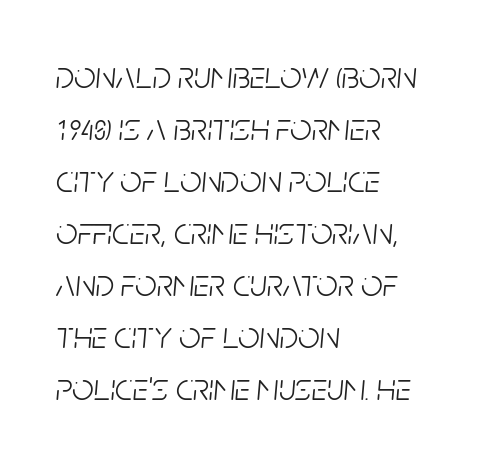
Q: Is the text bold? A: No.
Q: Is the text italic (slanted)? A: Yes, it leans right by about 5 degrees.
Q: Is the text underlined? A: No.
Q: How is the paragraph aligned? A: Left-aligned.
Q: Is the spacing between letters normal or unusually wide? A: Normal.
Q: Is the spacing between lines tight, normal or loose? A: Normal.
Q: Width (condensed, normal, or wide)? A: Condensed.
Q: Stroke contrast? A: Low.
Q: x-height? A: Large.
Q: Monospaced? A: No.
